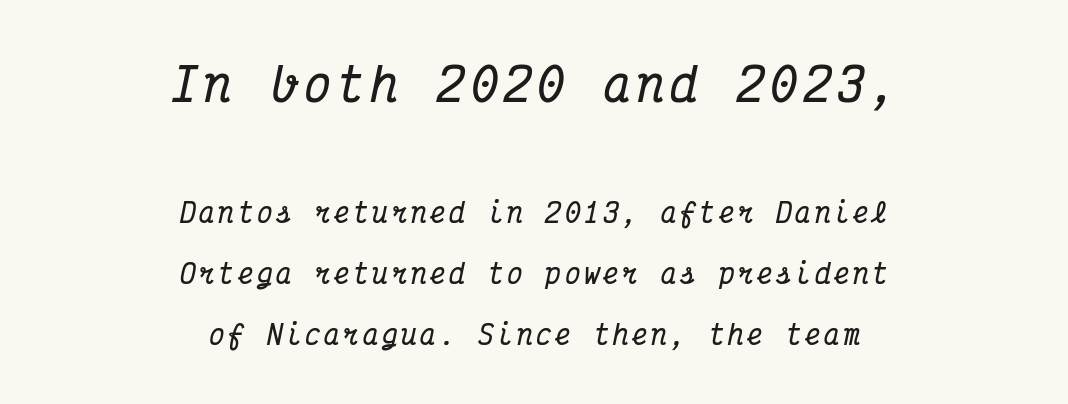
The image shows 45 px bold, condensed serif type, italic (leaning right), monospaced; set centered, loose line spacing (2.35x), not underlined; the first (top) block is 1.73x larger; medium stroke contrast and a medium x-height.
